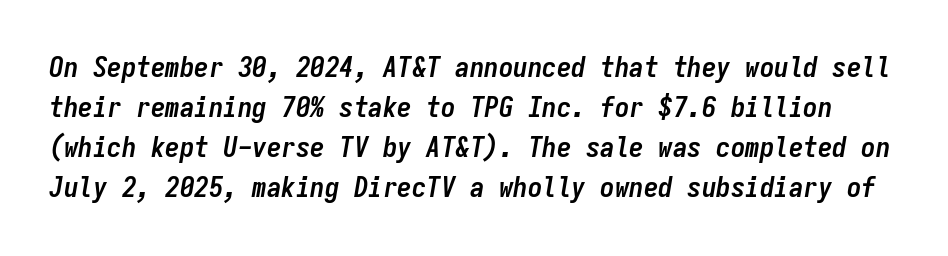
Q: Is the text bold? A: Yes.
Q: Is the text italic (slanted)? A: Yes, it leans right by about 9 degrees.
Q: Is the text underlined? A: No.
Q: Is the spacing between letters normal or unusually wide? A: Normal.
Q: Is the spacing between lines tight, normal or loose? A: Normal.
Q: Width (condensed, normal, or wide)? A: Condensed.
Q: Stroke contrast? A: Low.
Q: x-height? A: Medium.
Q: Monospaced? A: Yes.
